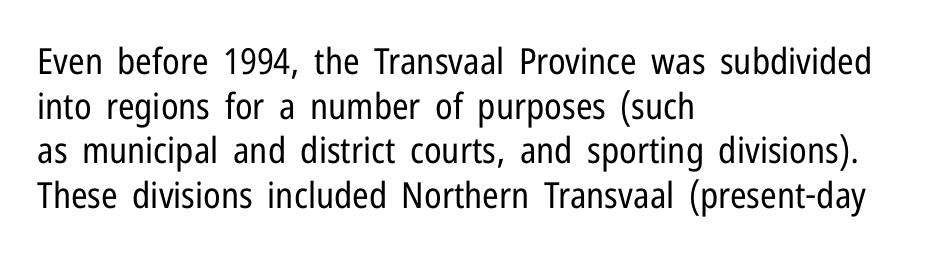
{"serif": "no", "italic": "no", "bold": "no", "weight": "regular", "width": "condensed", "stroke_contrast": "low", "x_height": "medium", "monospaced": "no", "underline": "no", "align": "left", "line_spacing_ratio": 1.24, "letter_spacing": "normal", "letter_spacing_em": 0.0, "glyph_px": 36}
